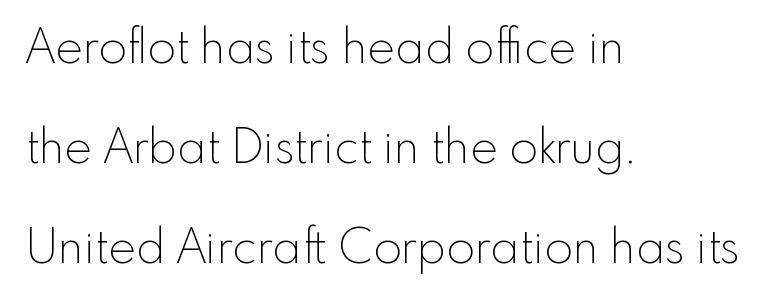
Q: Is the text bold? A: No.
Q: Is the text italic (slanted)? A: No, it is upright.
Q: Is the typeface a serif or a sans-serif typeface? A: Sans-serif.
Q: Is the text underlined? A: No.
Q: How is the paragraph aligned? A: Left-aligned.
Q: Is the spacing between letters normal or unusually wide? A: Normal.
Q: Is the spacing between lines tight, normal or loose? A: Loose.
Q: Width (condensed, normal, or wide)? A: Normal.
Q: x-height? A: Small.
Q: Monospaced? A: No.
